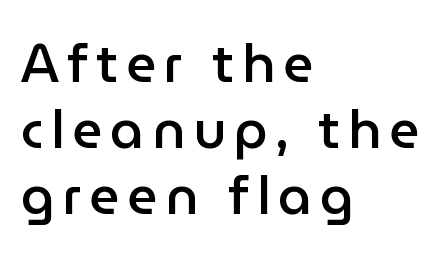
The image shows 53 px semibold sans-serif type, upright; set left-aligned, normal line spacing (1.25x), not underlined; low stroke contrast and a medium x-height.
